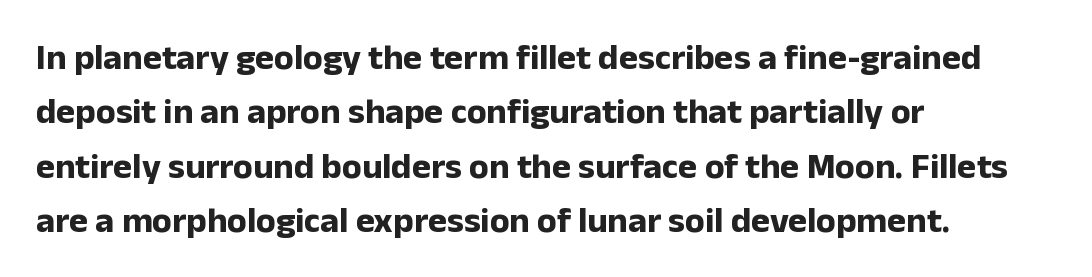
The image shows 36 px bold sans-serif type, upright; set left-aligned, normal line spacing (1.51x), normal letter spacing, not underlined; low stroke contrast and a medium x-height.
